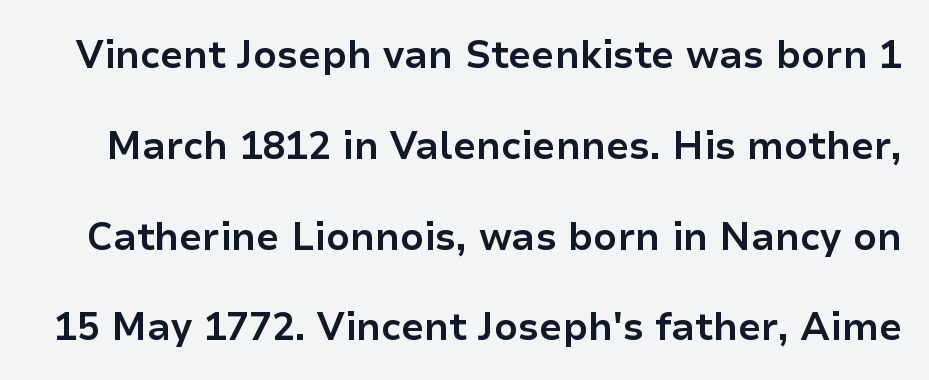
{"serif": "no", "italic": "no", "bold": "yes", "weight": "bold", "width": "normal", "stroke_contrast": "low", "x_height": "medium", "monospaced": "no", "underline": "no", "line_spacing": "loose", "line_spacing_ratio": 2.39, "letter_spacing": "normal", "letter_spacing_em": 0.0, "glyph_px": 38}
